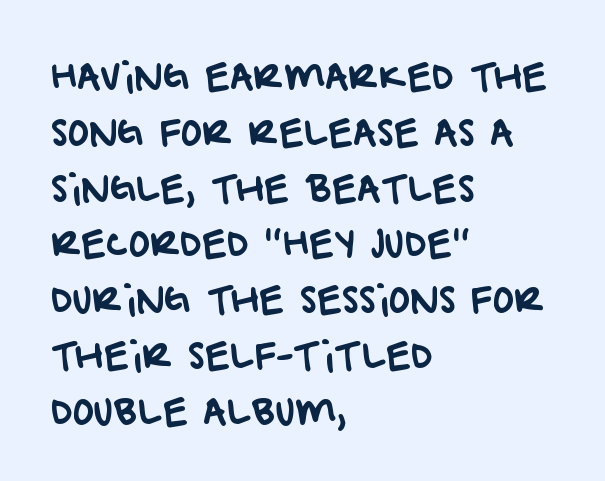
Honestly, the row spacing looks completely unremarkable. Regarding serifs, this sample does without them. Short and long lines alike share a common starting point at left. Bare-footed words on every line. Spacing verdict: proportional, widths tailored to each character. The letters sit at their default tracking, neither squeezed nor spread.
